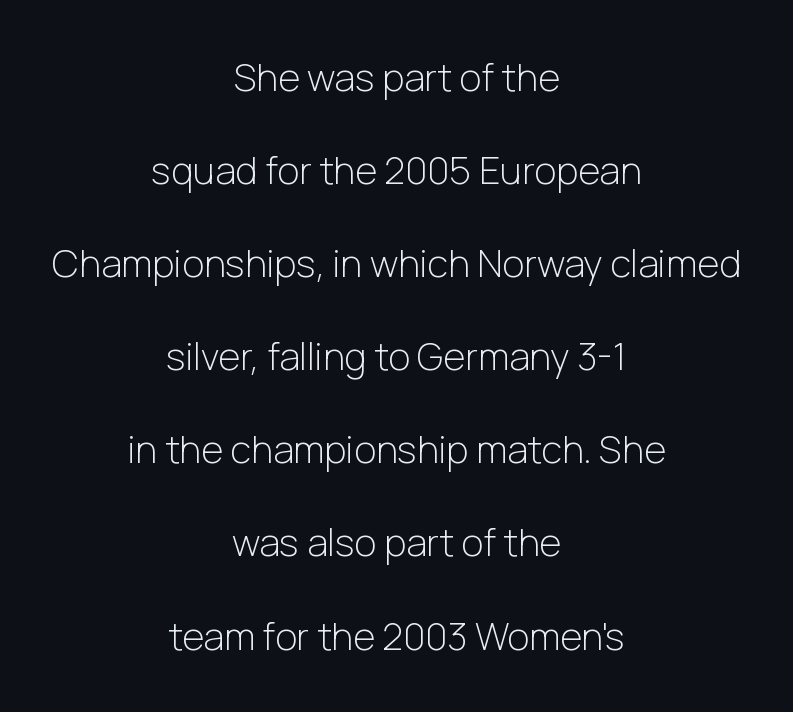
No extra tracking has been applied to these lines. The paragraph shown floats in the horizontal middle. Spacing verdict: proportional, widths tailored to each character. Loosely led — the rows are spread out. Only glyphs here, with clear space below each row. Every stem runs plumb, perpendicular to the baseline.
